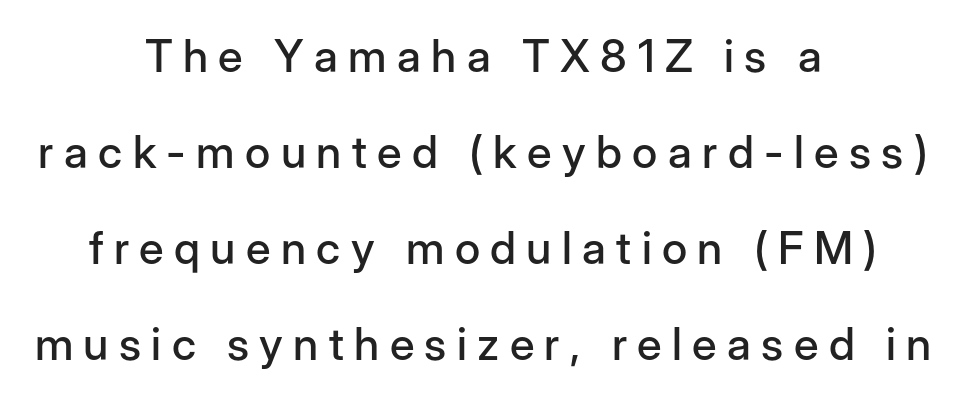
The image shows 45 px sans-serif type, upright; set centered, loose line spacing (2.13x), unusually wide letter spacing (+0.23 em), not underlined; low stroke contrast and a medium x-height.
